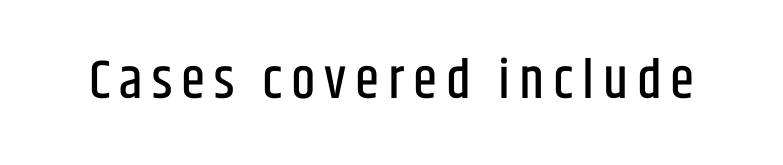
{"serif": "no", "italic": "no", "width": "condensed", "stroke_contrast": "low", "x_height": "large", "monospaced": "no", "underline": "no", "glyph_px": 55}
